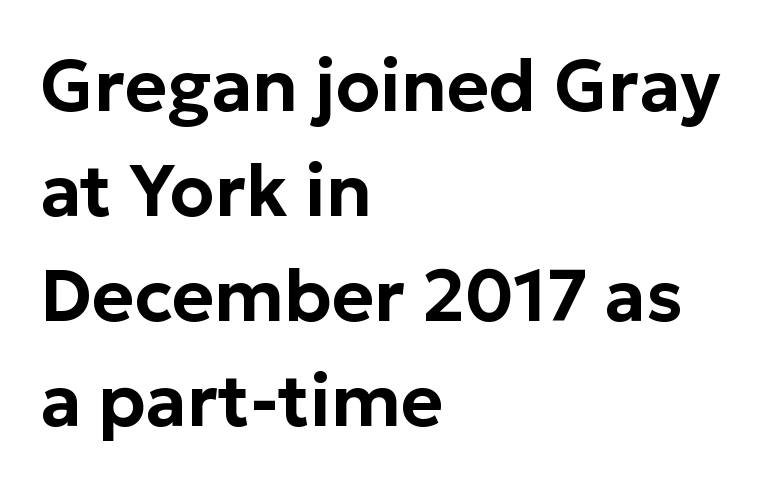
Q: Is the text italic (slanted)? A: No, it is upright.
Q: Is the typeface a serif or a sans-serif typeface? A: Sans-serif.
Q: Is the text underlined? A: No.
Q: How is the paragraph aligned? A: Left-aligned.
Q: Is the spacing between letters normal or unusually wide? A: Normal.
Q: Is the spacing between lines tight, normal or loose? A: Normal.
Q: Width (condensed, normal, or wide)? A: Normal.
Q: Stroke contrast? A: Low.
Q: x-height? A: Medium.
Q: Monospaced? A: No.
